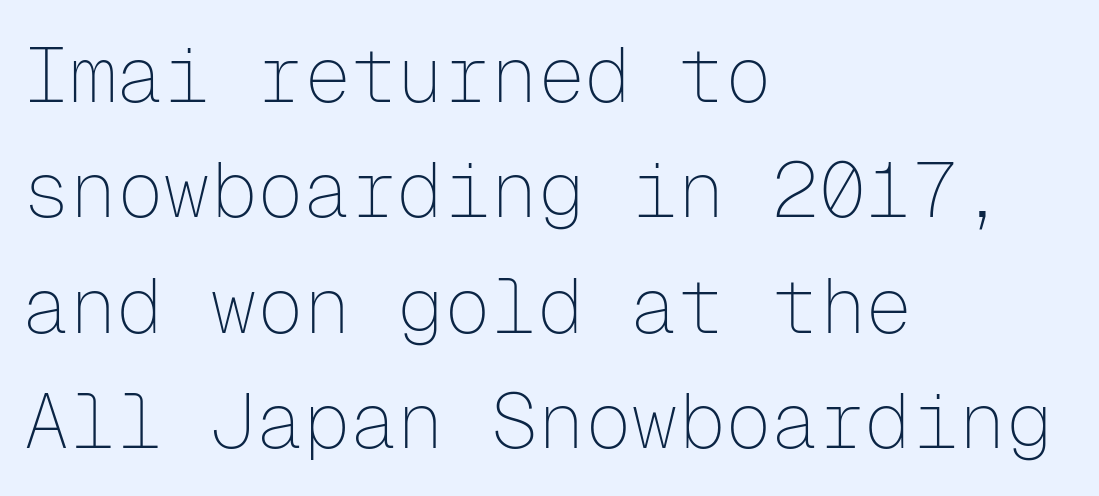
The image shows 78 px thin sans-serif type, upright, monospaced; set left-aligned, normal line spacing (1.48x), normal letter spacing, not underlined; low stroke contrast and a medium x-height.
